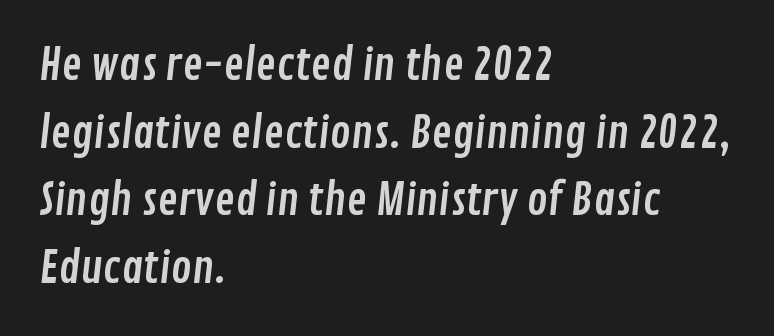
{"serif": "no", "width": "condensed", "stroke_contrast": "low", "x_height": "medium", "monospaced": "no", "underline": "no", "align": "left", "line_spacing": "normal", "line_spacing_ratio": 1.57, "letter_spacing": "normal", "letter_spacing_em": 0.0, "glyph_px": 43}
